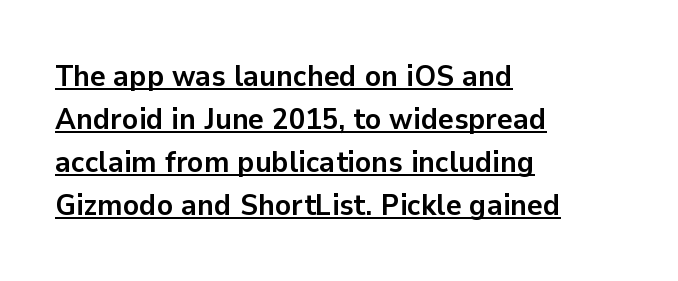
Weight: bold. Emphasis is given by a line drawn under the lettering. These lines are rendered in a variable-pitch font. Nothing unusual about the tracking: characters are spaced as the font intends.
